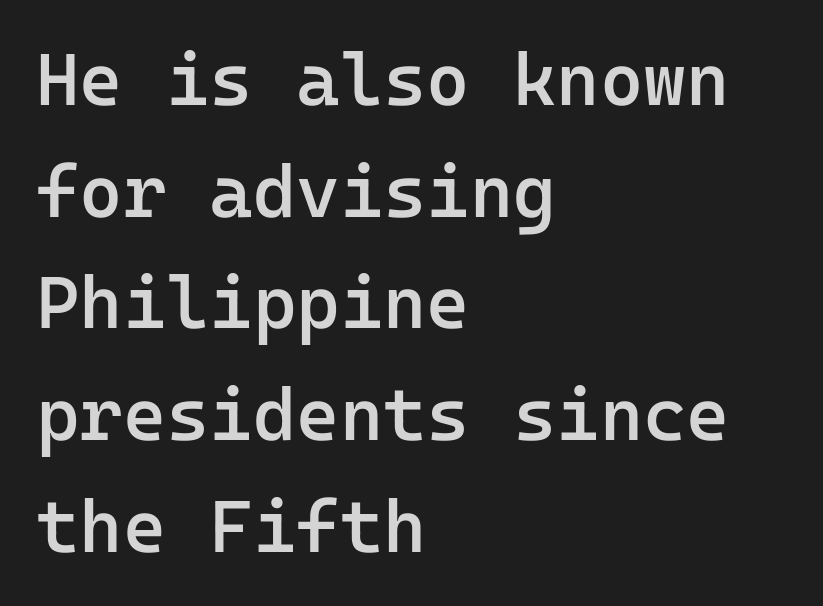
Q: Is the text bold? A: Semi-bold.
Q: Is the text italic (slanted)? A: No, it is upright.
Q: Is the typeface a serif or a sans-serif typeface? A: Sans-serif.
Q: Is the text underlined? A: No.
Q: How is the paragraph aligned? A: Left-aligned.
Q: Is the spacing between letters normal or unusually wide? A: Normal.
Q: Is the spacing between lines tight, normal or loose? A: Normal.
Q: Width (condensed, normal, or wide)? A: Normal.
Q: Stroke contrast? A: Low.
Q: x-height? A: Medium.
Q: Monospaced? A: Yes.
